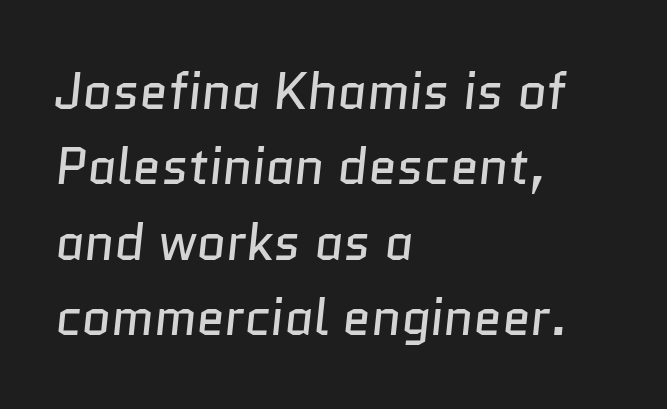
The gap between lines stays unmarked. Summary of weight: not heavy and not bold. Line beginnings align vertically; line endings do not. You could not count columns in this text — the font is proportionally spaced. Nothing sits at the stroke ends, so this counts as sans-serif.
